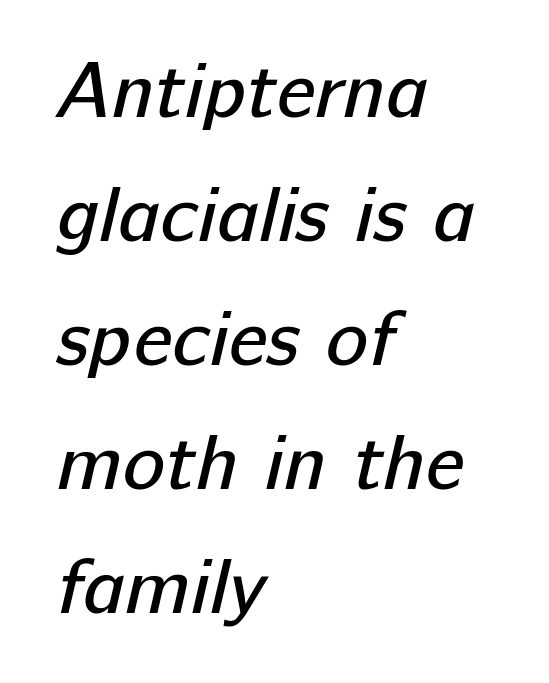
Heaviness? Minimal to ordinary, like unemphasized prose. The paragraph has a hard left edge and a soft right edge. Caption: standard tracking, unaltered. Unlike a traditional serif, this face leaves its strokes unadorned. Do the characters align in a grid? No, the font is proportional.
